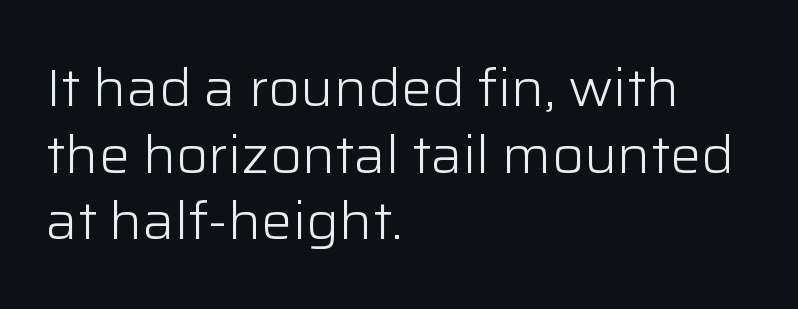
{"serif": "no", "italic": "no", "bold": "no", "weight": "light", "width": "normal", "stroke_contrast": "low", "x_height": "medium", "monospaced": "no", "underline": "no", "align": "left", "line_spacing": "normal", "line_spacing_ratio": 1.28, "letter_spacing": "normal", "letter_spacing_em": 0.0, "glyph_px": 52}
